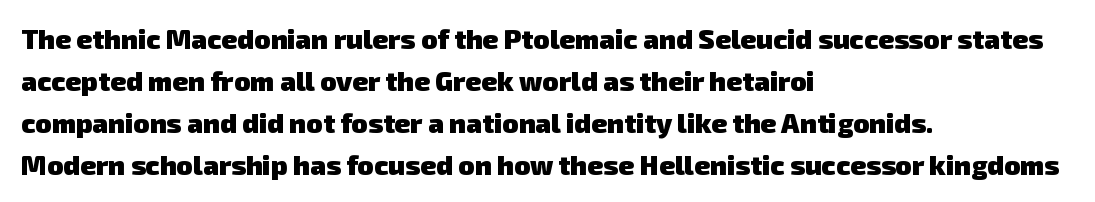
Is the letter spacing exaggerated? No — it looks like the ordinary default. Typesetter's note: full bold, strokes at maximum text heaviness. Leftover space on each line is placed entirely after the last word. The passage shown stacks its lines at a standard gap. Bare-footed words on every line.
